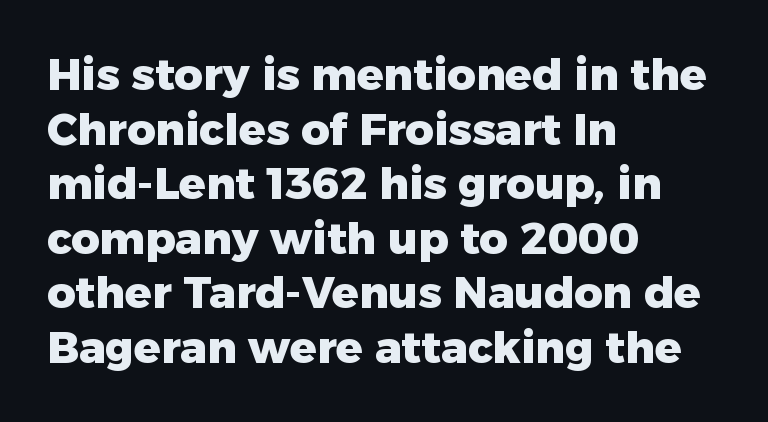
The space beneath each line is pristine and unruled. Compared with an ordinary text face, these strokes are far heavier — a full bold. Glyph-to-glyph distance matches everyday printed text. The paragraph has a hard left edge and a soft right edge.
